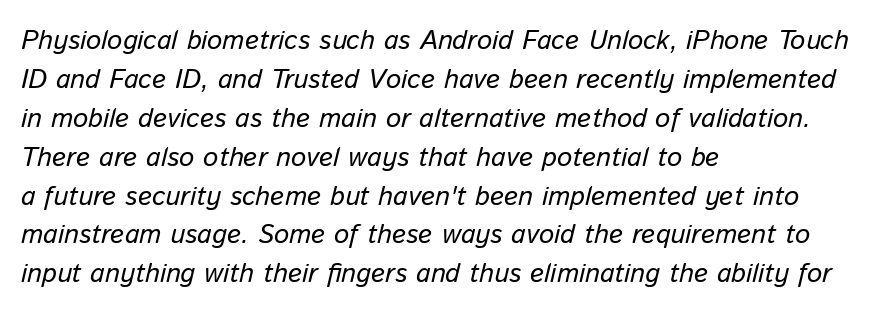
Q: Is the text italic (slanted)? A: Yes, it leans right by about 13 degrees.
Q: Is the text underlined? A: No.
Q: How is the paragraph aligned? A: Left-aligned.
Q: Is the spacing between letters normal or unusually wide? A: Normal.
Q: Is the spacing between lines tight, normal or loose? A: Normal.
